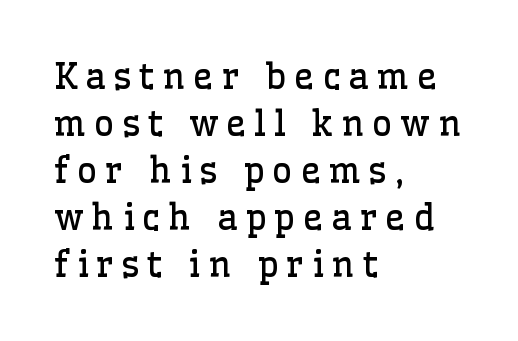
{"serif": "yes", "italic": "no", "bold": "no", "weight": "regular", "width": "normal", "stroke_contrast": "low", "x_height": "medium", "monospaced": "no", "underline": "no", "align": "left", "line_spacing": "normal", "line_spacing_ratio": 1.34, "letter_spacing": "wide", "letter_spacing_em": 0.23, "glyph_px": 35}
